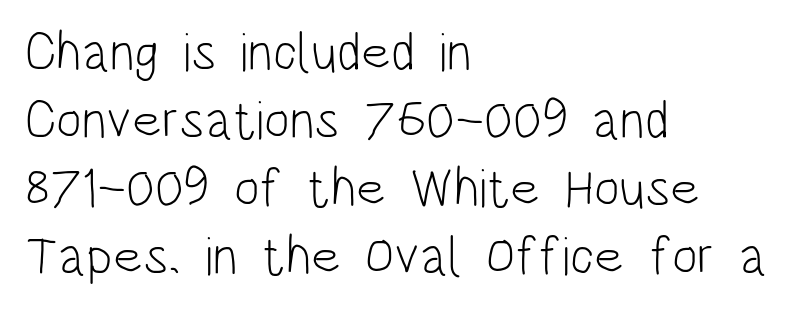
{"serif": "no", "italic": "no", "bold": "no", "weight": "light", "width": "condensed", "stroke_contrast": "low", "x_height": "large", "monospaced": "no", "underline": "no", "align": "left", "line_spacing": "normal", "line_spacing_ratio": 1.26, "letter_spacing": "normal", "letter_spacing_em": 0.0, "glyph_px": 54}
